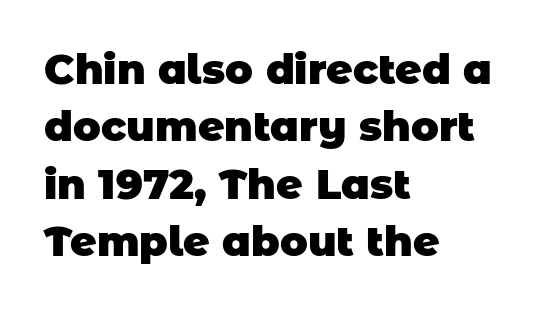
Q: Is the text bold? A: Yes.
Q: Is the typeface a serif or a sans-serif typeface? A: Sans-serif.
Q: Is the text underlined? A: No.
Q: How is the paragraph aligned? A: Left-aligned.
Q: Is the spacing between letters normal or unusually wide? A: Normal.
Q: Is the spacing between lines tight, normal or loose? A: Normal.
Q: Width (condensed, normal, or wide)? A: Normal.
Q: Stroke contrast? A: Low.
Q: x-height? A: Large.
Q: Monospaced? A: No.
